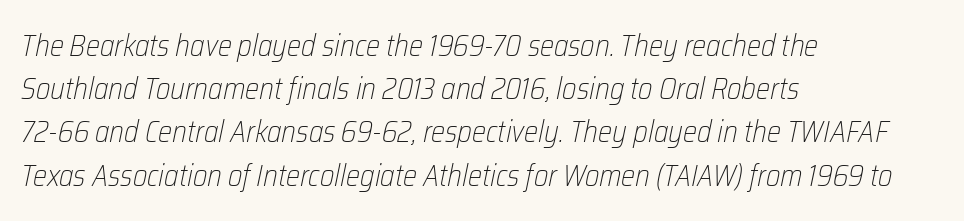
{"italic": "yes", "lean": "right", "slant_degrees": 12, "bold": "no", "weight": "light", "width": "condensed", "stroke_contrast": "low", "x_height": "medium", "monospaced": "no", "underline": "no", "align": "left", "line_spacing": "normal", "line_spacing_ratio": 1.44, "letter_spacing": "normal", "letter_spacing_em": 0.0, "glyph_px": 30}
